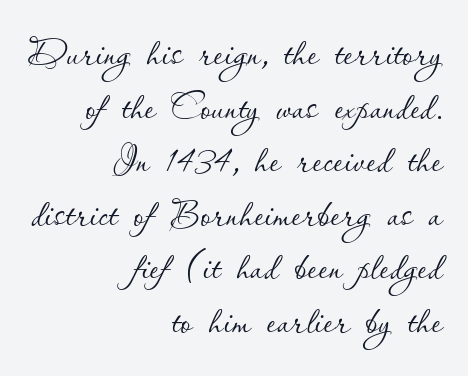
Q: Is the text bold? A: No.
Q: Is the text italic (slanted)? A: Yes.
Q: Is the text underlined? A: No.
Q: How is the paragraph aligned? A: Right-aligned.
Q: Is the spacing between letters normal or unusually wide? A: Normal.
Q: Is the spacing between lines tight, normal or loose? A: Tight.
Q: Width (condensed, normal, or wide)? A: Normal.
Q: Stroke contrast? A: Low.
Q: x-height? A: Small.
Q: Monospaced? A: No.
